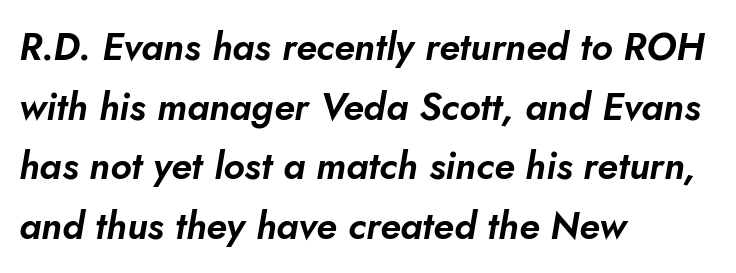
Q: Is the text italic (slanted)? A: Yes, it leans right by about 10 degrees.
Q: Is the text underlined? A: No.
Q: How is the paragraph aligned? A: Left-aligned.
Q: Is the spacing between letters normal or unusually wide? A: Normal.
Q: Is the spacing between lines tight, normal or loose? A: Normal.
Q: Width (condensed, normal, or wide)? A: Normal.
Q: Stroke contrast? A: Low.
Q: x-height? A: Small.
Q: Monospaced? A: No.
